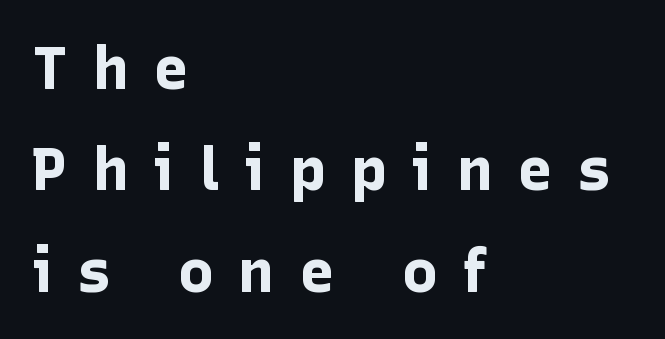
{"serif": "no", "italic": "no", "bold": "yes", "weight": "bold", "width": "normal", "stroke_contrast": "low", "x_height": "medium", "monospaced": "no", "underline": "no", "align": "left", "line_spacing": "normal", "line_spacing_ratio": 1.69, "letter_spacing": "wide", "letter_spacing_em": 0.41, "glyph_px": 60}
